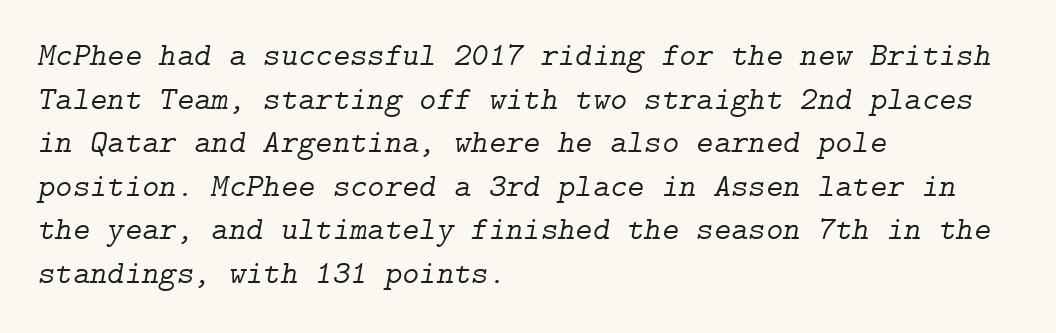
{"serif": "yes", "italic": "yes", "lean": "right", "slant_degrees": 9, "bold": "no", "weight": "light", "width": "normal", "stroke_contrast": "low", "x_height": "medium", "underline": "no", "align": "left", "line_spacing": "normal", "line_spacing_ratio": 1.32, "letter_spacing": "normal", "letter_spacing_em": 0.0, "glyph_px": 33}
